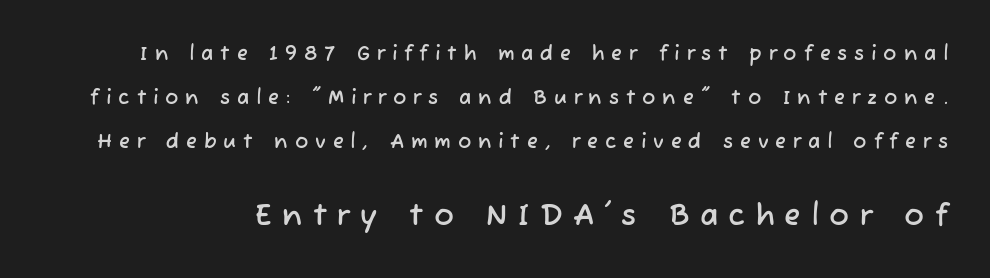
{"serif": "no", "width": "normal", "stroke_contrast": "low", "x_height": "medium", "monospaced": "no", "underline": "no", "line_spacing": "loose", "line_spacing_ratio": 2.2, "letter_spacing": "wide", "letter_spacing_em": 0.34, "larger_block": "second", "size_ratio": 1.5, "glyph_px": 30}
